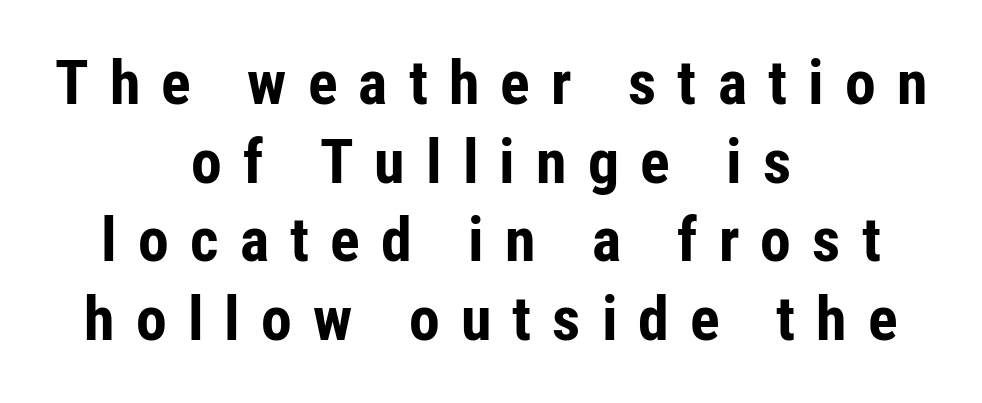
The image shows 62 px bold, condensed sans-serif type, upright; set centered, normal line spacing (1.27x), unusually wide letter spacing (+0.34 em), not underlined; low stroke contrast and a medium x-height.
